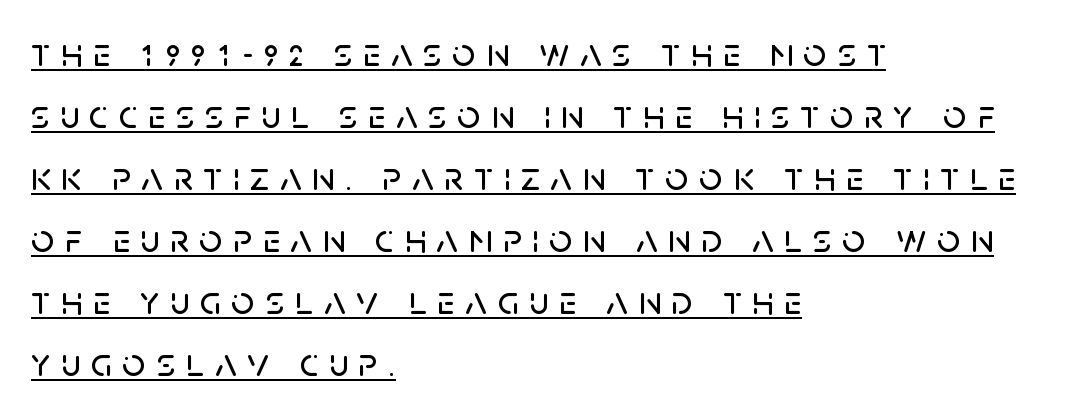
{"serif": "no", "italic": "no", "width": "normal", "stroke_contrast": "low", "x_height": "large", "monospaced": "no", "underline": "yes", "align": "left", "line_spacing": "normal", "line_spacing_ratio": 1.55, "letter_spacing": "wide", "letter_spacing_em": 0.27, "glyph_px": 40}
